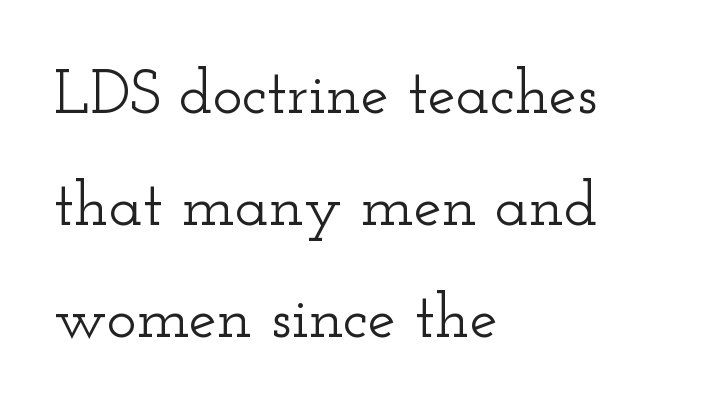
{"serif": "yes", "italic": "no", "width": "wide", "stroke_contrast": "low", "x_height": "small", "monospaced": "no", "underline": "no", "align": "left", "line_spacing_ratio": 1.78, "letter_spacing": "normal", "letter_spacing_em": 0.0, "glyph_px": 63}
